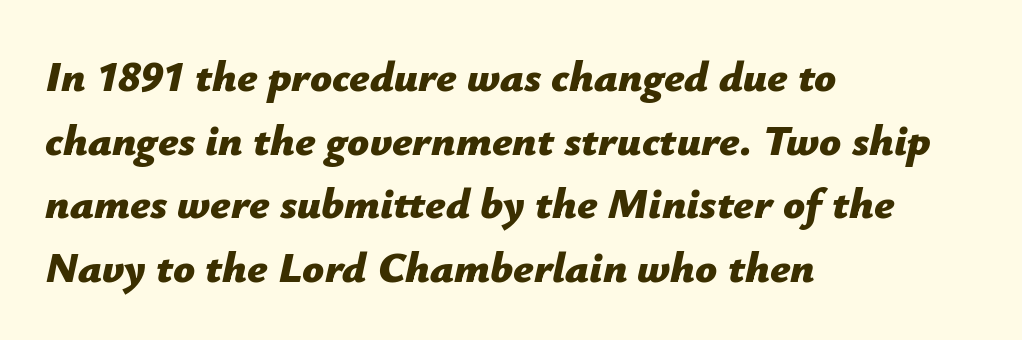
The typesetting leans heavy: a genuine bold. You can tell it's italic because the verticals aren't actually vertical. The lines in this sample share a left origin and differ only in where they stop. Here the glyphs are tracked normally, forming tight word shapes. Baseline-to-baseline distance is the conventional proportion of letter height.
